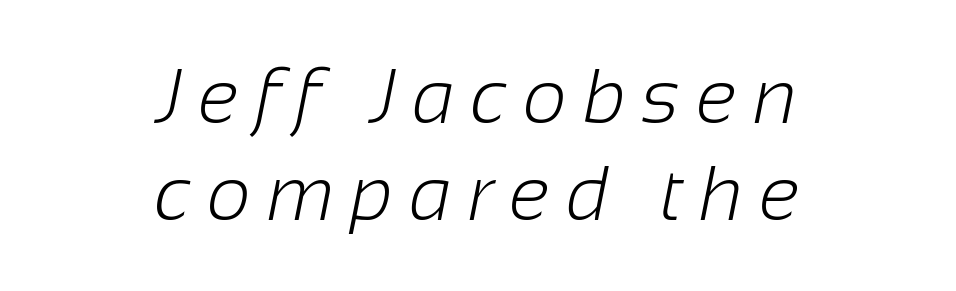
Q: Is the text bold? A: No.
Q: Is the typeface a serif or a sans-serif typeface? A: Sans-serif.
Q: Is the text underlined? A: No.
Q: How is the paragraph aligned? A: Centered.
Q: Is the spacing between letters normal or unusually wide? A: Unusually wide.
Q: Is the spacing between lines tight, normal or loose? A: Normal.
Q: Width (condensed, normal, or wide)? A: Normal.
Q: Stroke contrast? A: Low.
Q: x-height? A: Medium.
Q: Monospaced? A: No.
